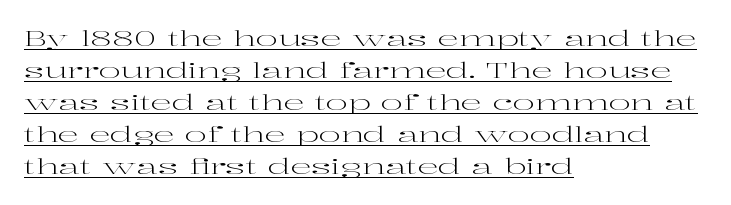
Each new line begins a customary step beneath the previous one. Weight: regular or lighter. The axis of the letterforms is exactly vertical. The text block is weighted toward the left margin, trailing off unevenly rightward. Does a line run under the words? Yes, clearly.
